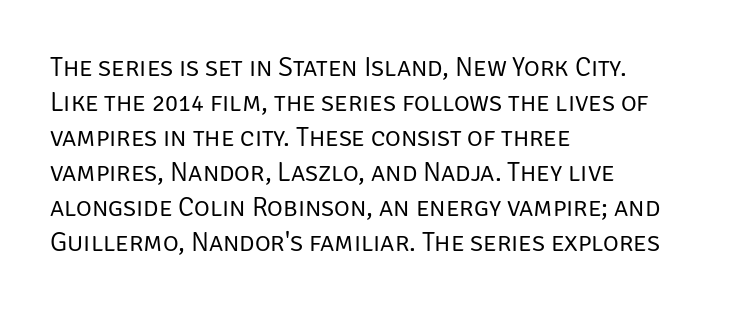
Style check: upright. Plain, unruled lines of type. The paragraph has a hard left edge and a soft right edge. This rendering leaves character spacing at its baseline value. A typesetter would call this leading conventional body-copy spacing. These glyphs show unthickened strokes, regular width or finer.
